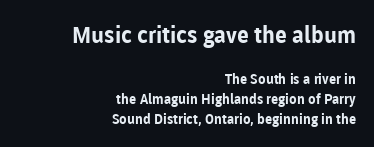
{"italic": "no", "bold": "yes", "underline": "no", "align": "right", "line_spacing": "normal", "line_spacing_ratio": 1.43, "letter_spacing": "normal", "letter_spacing_em": 0.0, "larger_block": "first", "size_ratio": 1.64, "glyph_px": 23}
